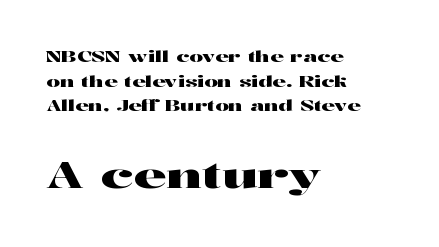
Q: Is the text italic (slanted)? A: No, it is upright.
Q: Is the typeface a serif or a sans-serif typeface? A: Serif.
Q: Is the text underlined? A: No.
Q: How is the paragraph aligned? A: Left-aligned.
Q: Is the spacing between letters normal or unusually wide? A: Normal.
Q: Is the spacing between lines tight, normal or loose? A: Normal.
Q: Which block of text is set in a larger size, the first (top) or the second (bottom)? A: The second (bottom) one.
Q: Width (condensed, normal, or wide)? A: Wide.
Q: Stroke contrast? A: High.
Q: x-height? A: Medium.
Q: Monospaced? A: No.
